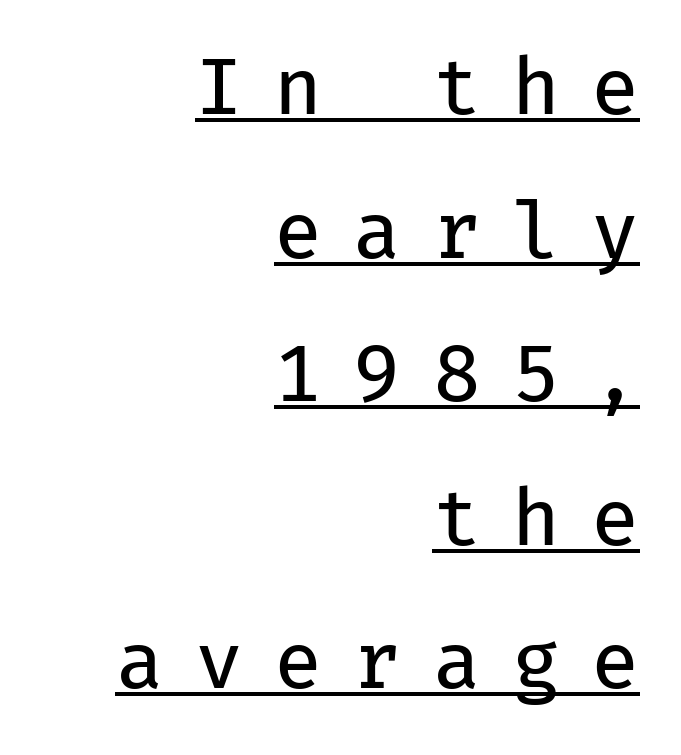
Honestly, the letter spacing is so wide it's the main thing you notice. Every character sits straight up, as roman type does. Notice how a bar underscores the lettering throughout. This is not heavy type; no bold has been used. Line ends are locked; line starts wander.
